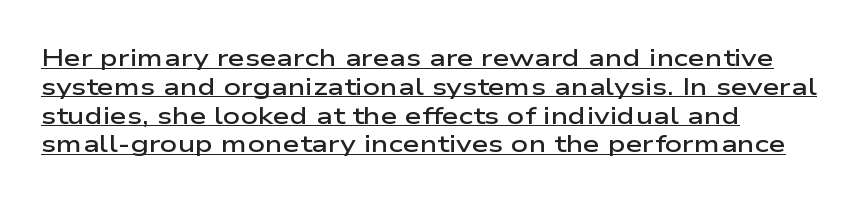
Q: Is the text bold? A: Semi-bold.
Q: Is the text italic (slanted)? A: No, it is upright.
Q: Is the text underlined? A: Yes.
Q: How is the paragraph aligned? A: Left-aligned.
Q: Is the spacing between letters normal or unusually wide? A: Normal.
